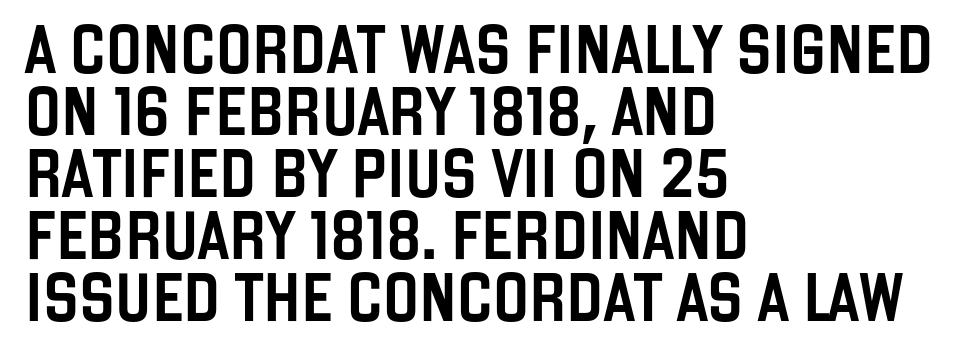
Character widths vary here, with narrow letters taking less room than wide ones. These lines sit exactly where default settings would place them. Stroke terminals: plain, sans-serif. The passage shown is not underscored anywhere. This sample uses an upright cut, with every glyph sitting square on the baseline.
